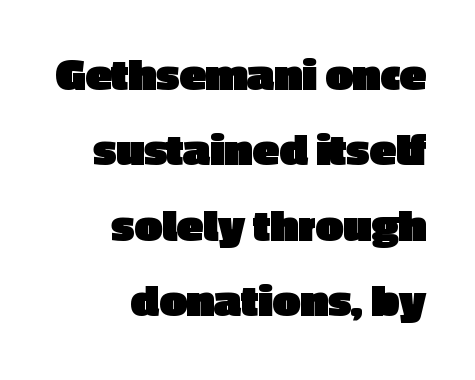
Q: Is the text bold? A: Yes.
Q: Is the text italic (slanted)? A: No, it is upright.
Q: Is the typeface a serif or a sans-serif typeface? A: Sans-serif.
Q: Is the text underlined? A: No.
Q: How is the paragraph aligned? A: Right-aligned.
Q: Is the spacing between letters normal or unusually wide? A: Normal.
Q: Is the spacing between lines tight, normal or loose? A: Normal.
Q: Width (condensed, normal, or wide)? A: Normal.
Q: x-height? A: Medium.
Q: Monospaced? A: No.
